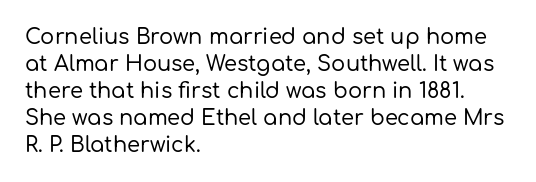
The image shows 21 px text type, upright; set left-aligned, normal line spacing (1.28x), normal letter spacing, not underlined.
